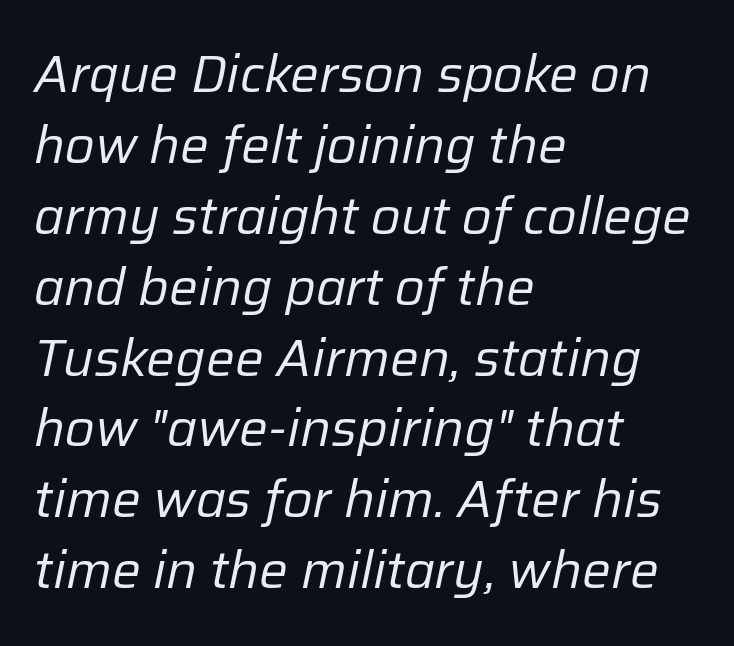
Q: Is the text bold? A: No.
Q: Is the text italic (slanted)? A: Yes, it leans right by about 12 degrees.
Q: Is the text underlined? A: No.
Q: How is the paragraph aligned? A: Left-aligned.
Q: Is the spacing between letters normal or unusually wide? A: Normal.
Q: Is the spacing between lines tight, normal or loose? A: Normal.
Q: Width (condensed, normal, or wide)? A: Normal.
Q: Stroke contrast? A: Low.
Q: x-height? A: Medium.
Q: Monospaced? A: No.
